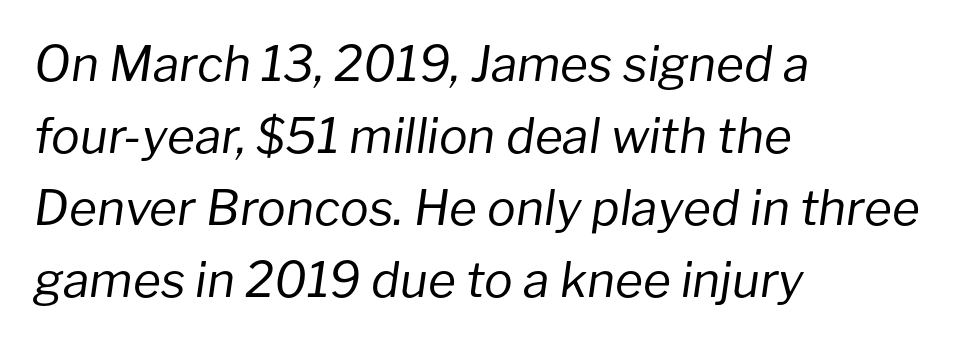
The image shows 48 px regular-weight type, italic (leaning right); set left-aligned, normal line spacing (1.5x), normal letter spacing, not underlined; low stroke contrast and a medium x-height.
